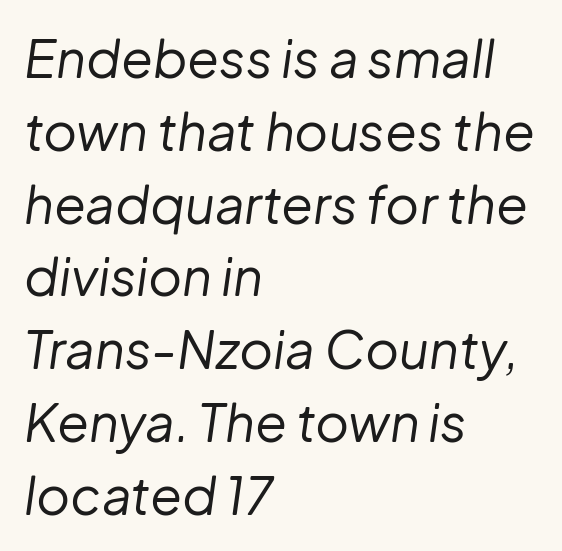
Descender tails drop into unmarked territory. The designer left line spacing at the default. Here the designer chose a conventional face with non-uniform glyph widths. The rendering keeps characters at their native spacing. The whole block is typeset with a tilt. If you drew a ruler down the left edge, every line would touch it.
